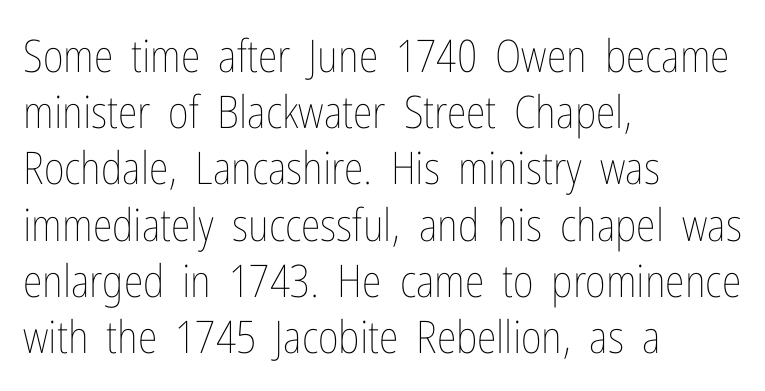
Q: Is the text bold? A: No.
Q: Is the text italic (slanted)? A: No, it is upright.
Q: Is the text underlined? A: No.
Q: How is the paragraph aligned? A: Left-aligned.
Q: Is the spacing between letters normal or unusually wide? A: Normal.
Q: Is the spacing between lines tight, normal or loose? A: Normal.
Q: Width (condensed, normal, or wide)? A: Condensed.
Q: Stroke contrast? A: Low.
Q: x-height? A: Medium.
Q: Monospaced? A: No.
